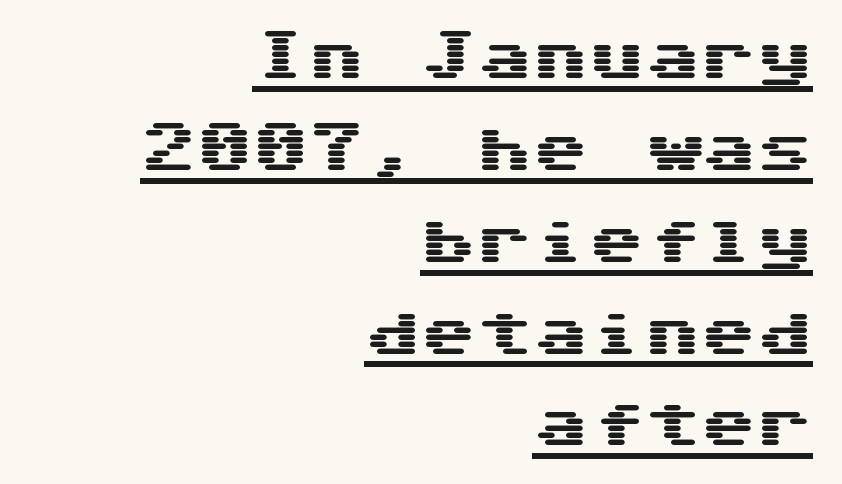
{"serif": "no", "italic": "no", "width": "wide", "stroke_contrast": "medium", "x_height": "medium", "underline": "yes", "align": "right", "line_spacing": "normal", "line_spacing_ratio": 1.64, "letter_spacing": "normal", "letter_spacing_em": 0.0, "glyph_px": 56}
